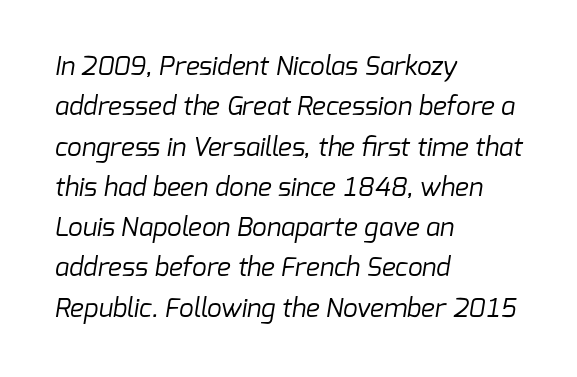
{"bold": "no", "underline": "no", "align": "left", "line_spacing": "normal", "line_spacing_ratio": 1.55, "letter_spacing": "normal", "letter_spacing_em": 0.0, "glyph_px": 26}
